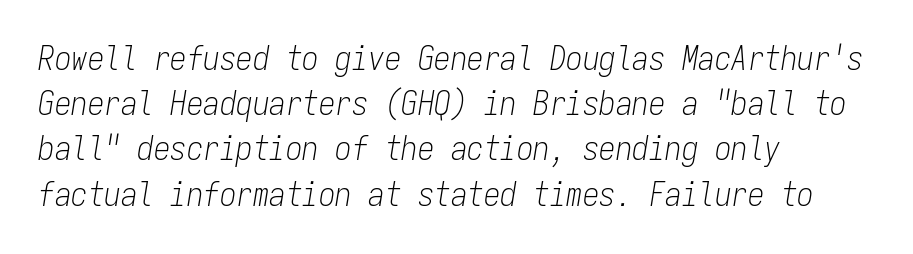
{"italic": "yes", "lean": "right", "slant_degrees": 9, "bold": "no", "weight": "light", "width": "condensed", "stroke_contrast": "low", "x_height": "medium", "monospaced": "yes", "underline": "no", "align": "left", "line_spacing": "normal", "line_spacing_ratio": 1.37, "letter_spacing": "normal", "letter_spacing_em": 0.0, "glyph_px": 33}
